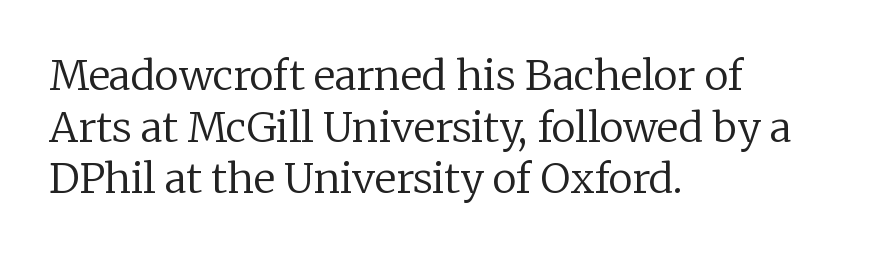
The typography opts for an upright posture over an oblique one. The face looks like a standard text weight, possibly lighter. Serif or sans? Serif — the stroke terminals have little feet. Baseline-to-baseline distance is the conventional proportion of letter height. The rendering keeps characters at their native spacing. This sample is left-justified, so line endings fall wherever the words run out.
